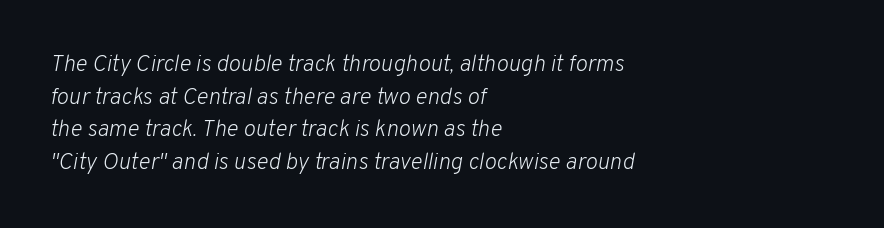
This rendering features lettering with no underline. The face looks like a standard text weight, possibly lighter. The ragged edge is on the right, which tells us the setting is flush left. Short note: letters normally spaced.
